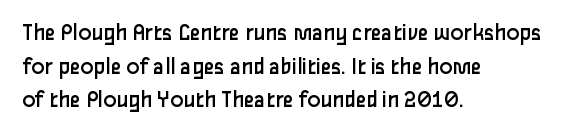
Does the copy run flush right? No — it runs flush left. Does extra space separate the letters? No, they use regular spacing. The letters look calm and open, with moderate or lighter stems. Beneath every word, the page is bare. Normally led — the rows are evenly, conventionally spaced.
